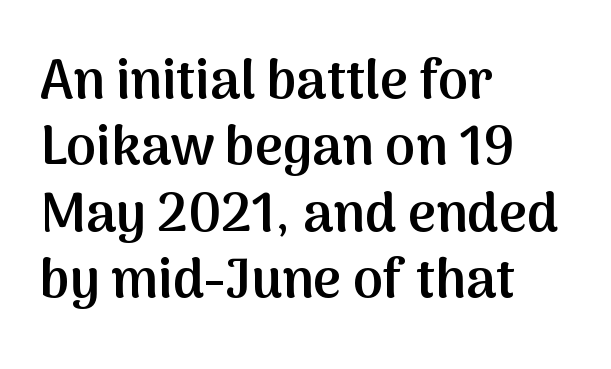
The image shows 54 px semibold sans-serif type, upright; set left-aligned, line spacing 1.23x, normal letter spacing, not underlined; medium stroke contrast and a medium x-height.
